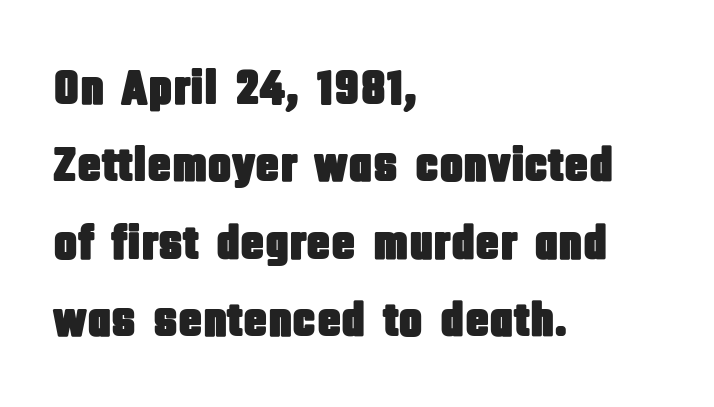
Varying glyph widths throughout — classic text-font behaviour. The paragraph has a hard left edge and a soft right edge. A roman cut, with each character standing at attention. What kind of face is this? One without serifs — a sans. Underline: absent.
